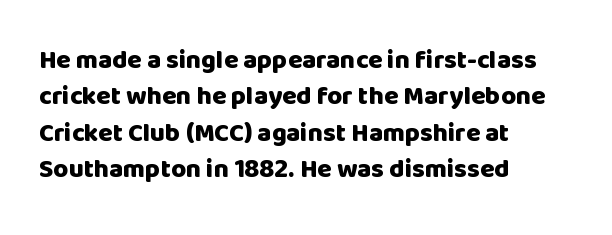
The image shows 26 px bold type, upright; set left-aligned, normal line spacing (1.4x), normal letter spacing, not underlined.
